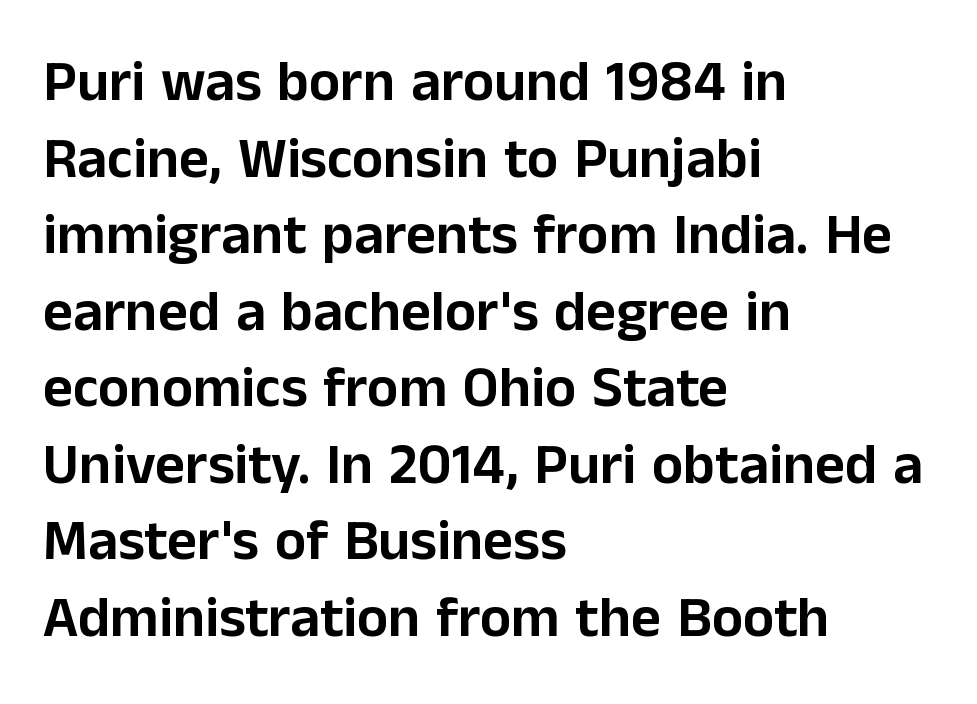
Q: Is the text italic (slanted)? A: No, it is upright.
Q: Is the typeface a serif or a sans-serif typeface? A: Sans-serif.
Q: Is the text underlined? A: No.
Q: How is the paragraph aligned? A: Left-aligned.
Q: Is the spacing between letters normal or unusually wide? A: Normal.
Q: Is the spacing between lines tight, normal or loose? A: Normal.
Q: Width (condensed, normal, or wide)? A: Normal.
Q: Stroke contrast? A: Low.
Q: x-height? A: Medium.
Q: Monospaced? A: No.
